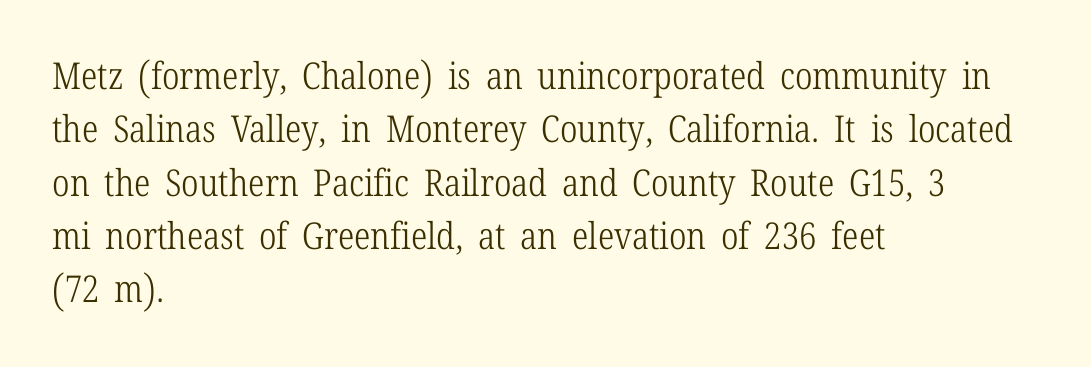
{"serif": "yes", "italic": "no", "bold": "no", "weight": "light", "width": "condensed", "stroke_contrast": "low", "x_height": "medium", "monospaced": "no", "underline": "no", "align": "left", "line_spacing": "normal", "line_spacing_ratio": 1.44, "letter_spacing": "normal", "letter_spacing_em": 0.0, "glyph_px": 37}
